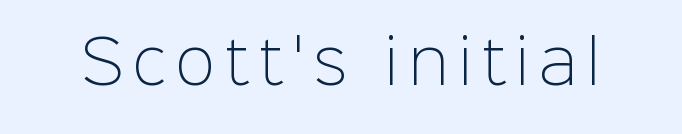
Note: no serifs on the glyphs. A roman cut, with each character standing at attention. No chunkiness to these letters — they're not bold. The rendering uses natural spacing where letterforms have individual widths. Underline: absent.
